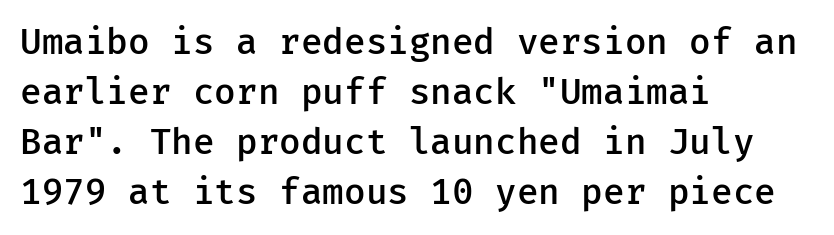
{"serif": "no", "italic": "no", "bold": "semi", "weight": "semibold", "width": "normal", "stroke_contrast": "low", "x_height": "medium", "underline": "no", "align": "left", "line_spacing": "normal", "line_spacing_ratio": 1.39, "letter_spacing": "normal", "letter_spacing_em": 0.0, "glyph_px": 36}
